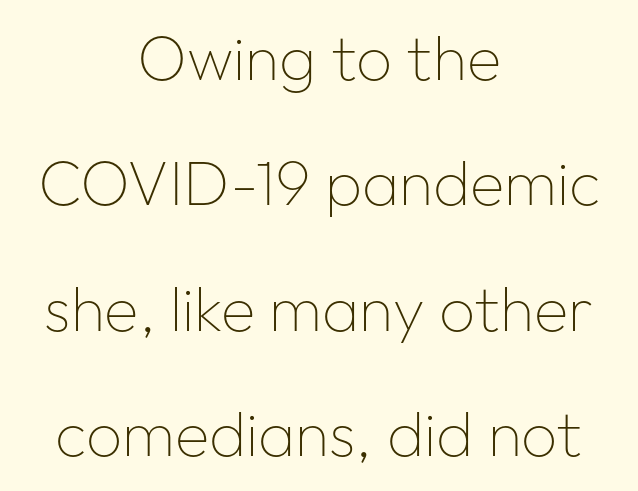
This sample has the flowing, uneven cadence of proportional lettering. The passage shown is not underscored anywhere. Note: no serifs on the glyphs. Reading down the column, the eye jumps a long way to each next line. Does the copy run flush right? No — it is centered line by line.
